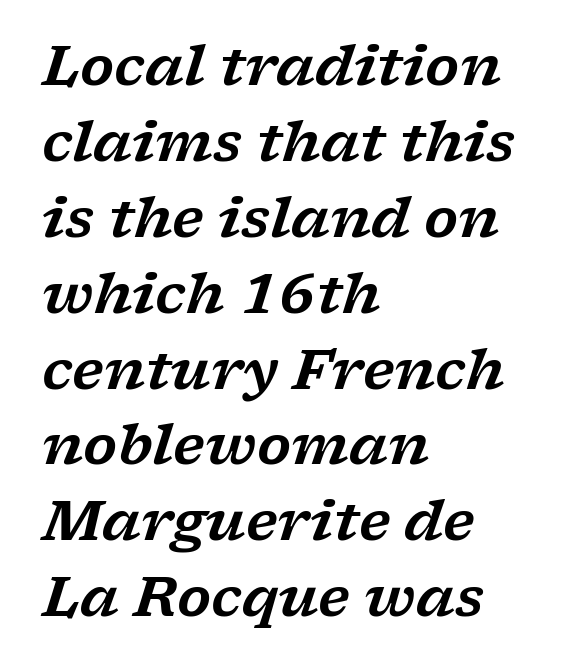
Q: Is the text italic (slanted)? A: Yes, it leans right by about 17 degrees.
Q: Is the typeface a serif or a sans-serif typeface? A: Serif.
Q: Is the text underlined? A: No.
Q: How is the paragraph aligned? A: Left-aligned.
Q: Is the spacing between letters normal or unusually wide? A: Normal.
Q: Is the spacing between lines tight, normal or loose? A: Normal.
Q: Width (condensed, normal, or wide)? A: Wide.
Q: Stroke contrast? A: Low.
Q: x-height? A: Medium.
Q: Monospaced? A: No.
